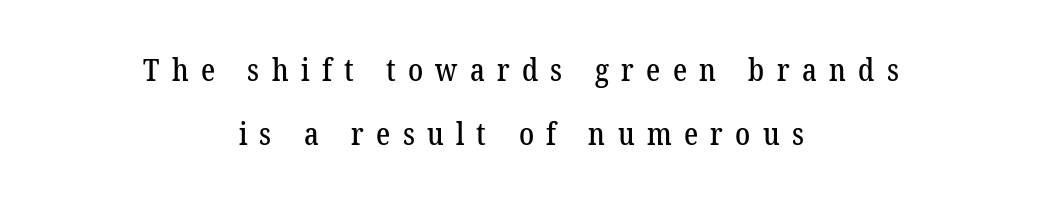
The image shows 30 px serif type; set centered, loose line spacing (2.15x), unusually wide letter spacing (+0.41 em), not underlined; low stroke contrast and a medium x-height.
